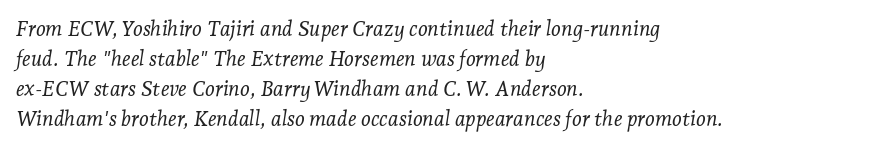
The image shows 21 px text type, italic (leaning right); set left-aligned, normal line spacing (1.43x), normal letter spacing, not underlined.
